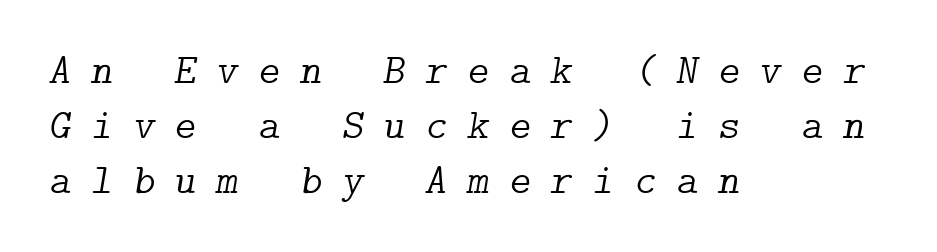
Q: Is the text bold? A: No.
Q: Is the text italic (slanted)? A: Yes, it leans right by about 9 degrees.
Q: Is the typeface a serif or a sans-serif typeface? A: Serif.
Q: Is the text underlined? A: No.
Q: How is the paragraph aligned? A: Left-aligned.
Q: Is the spacing between letters normal or unusually wide? A: Unusually wide.
Q: Is the spacing between lines tight, normal or loose? A: Normal.
Q: Width (condensed, normal, or wide)? A: Normal.
Q: Stroke contrast? A: Low.
Q: x-height? A: Medium.
